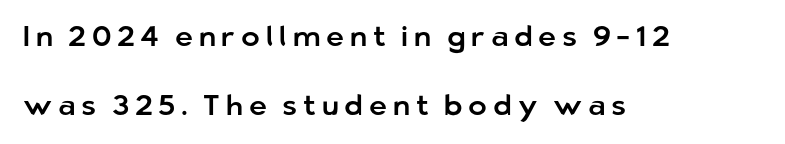
The image shows 28 px sans-serif type, upright; set left-aligned, loose line spacing (2.45x), unusually wide letter spacing (+0.21 em), not underlined; low stroke contrast and a medium x-height.
